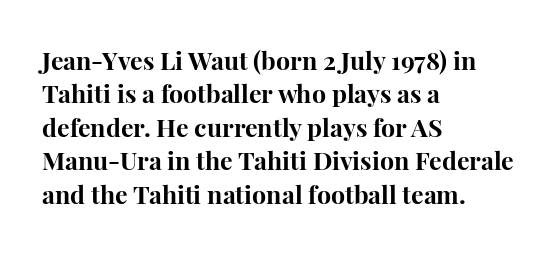
Q: Is the text bold? A: Yes.
Q: Is the text italic (slanted)? A: No, it is upright.
Q: Is the text underlined? A: No.
Q: How is the paragraph aligned? A: Left-aligned.
Q: Is the spacing between letters normal or unusually wide? A: Normal.
Q: Is the spacing between lines tight, normal or loose? A: Normal.
